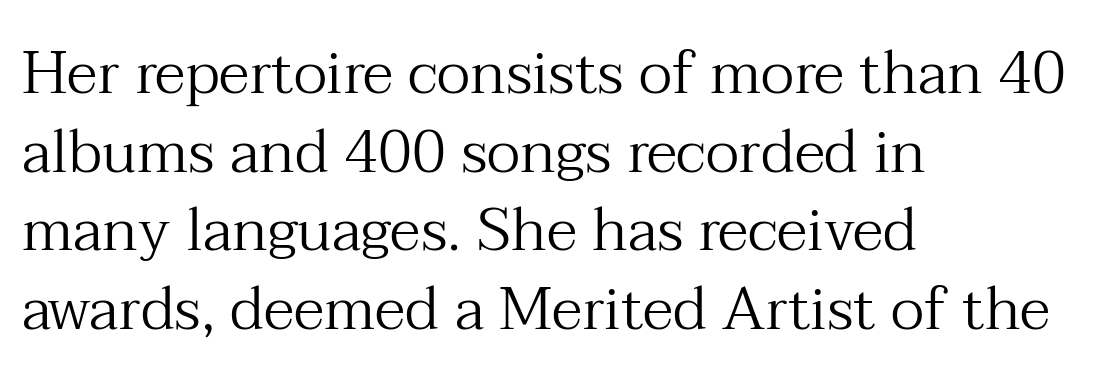
The image shows 60 px regular-weight serif type, upright; set left-aligned, normal line spacing (1.31x), normal letter spacing, not underlined; medium stroke contrast and a medium x-height.
